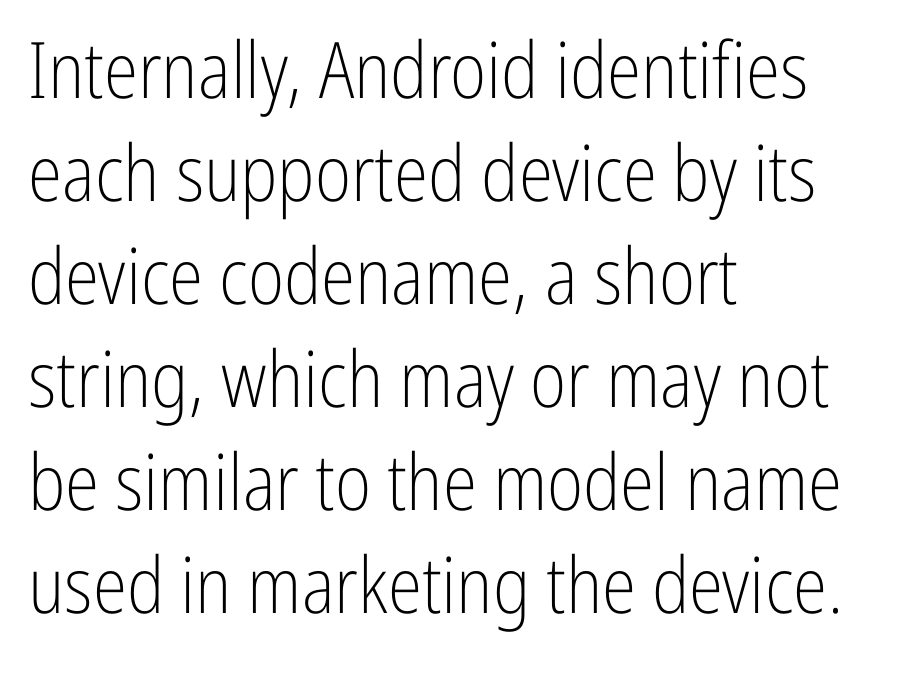
Q: Is the text bold? A: No.
Q: Is the text italic (slanted)? A: No, it is upright.
Q: Is the typeface a serif or a sans-serif typeface? A: Sans-serif.
Q: Is the text underlined? A: No.
Q: How is the paragraph aligned? A: Left-aligned.
Q: Is the spacing between letters normal or unusually wide? A: Normal.
Q: Is the spacing between lines tight, normal or loose? A: Normal.
Q: Width (condensed, normal, or wide)? A: Condensed.
Q: Stroke contrast? A: Low.
Q: x-height? A: Medium.
Q: Monospaced? A: No.
